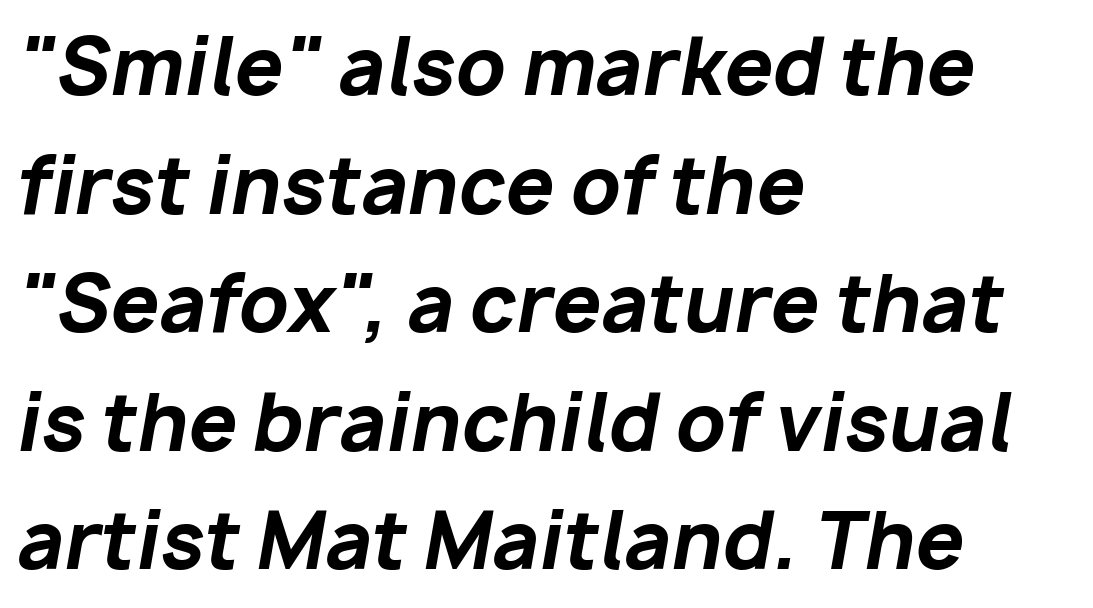
The image shows 77 px bold type, italic (leaning right); set left-aligned, normal line spacing (1.54x), normal letter spacing, not underlined; low stroke contrast and a medium x-height.
